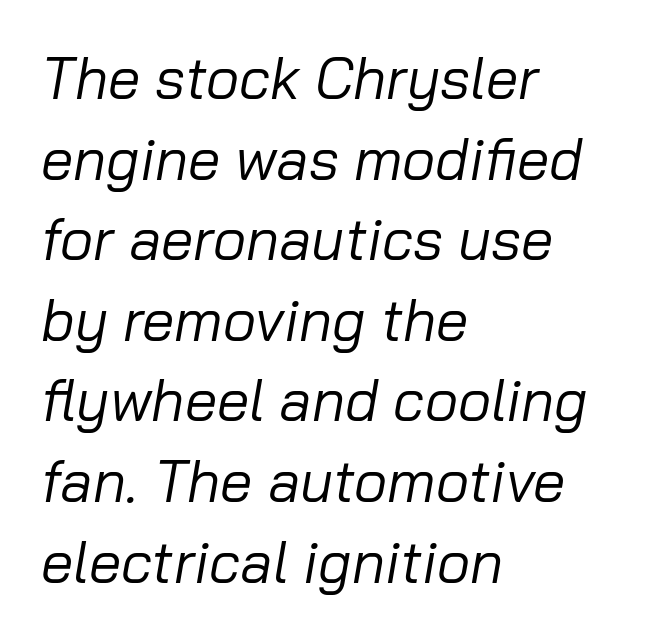
Q: Is the text bold? A: No.
Q: Is the text italic (slanted)? A: Yes, it leans right by about 10 degrees.
Q: Is the text underlined? A: No.
Q: How is the paragraph aligned? A: Left-aligned.
Q: Is the spacing between letters normal or unusually wide? A: Normal.
Q: Is the spacing between lines tight, normal or loose? A: Normal.
Q: Width (condensed, normal, or wide)? A: Normal.
Q: Stroke contrast? A: Low.
Q: x-height? A: Medium.
Q: Monospaced? A: No.
